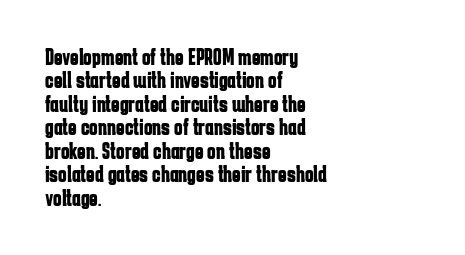
Q: Is the text bold? A: Yes.
Q: Is the text italic (slanted)? A: No, it is upright.
Q: Is the text underlined? A: No.
Q: How is the paragraph aligned? A: Left-aligned.
Q: Is the spacing between letters normal or unusually wide? A: Normal.
Q: Is the spacing between lines tight, normal or loose? A: Tight.
